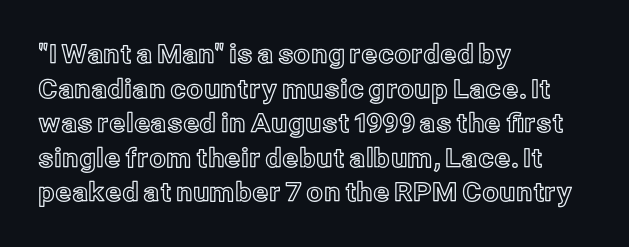
Reading down the block, your eye returns to a fixed left position each line. The line-height multiplier appears to be the usual default. Anything drawn beneath the words? Only blank space. Nope, not italic — everything's standing straight. No extra tracking has been applied to these lines.
